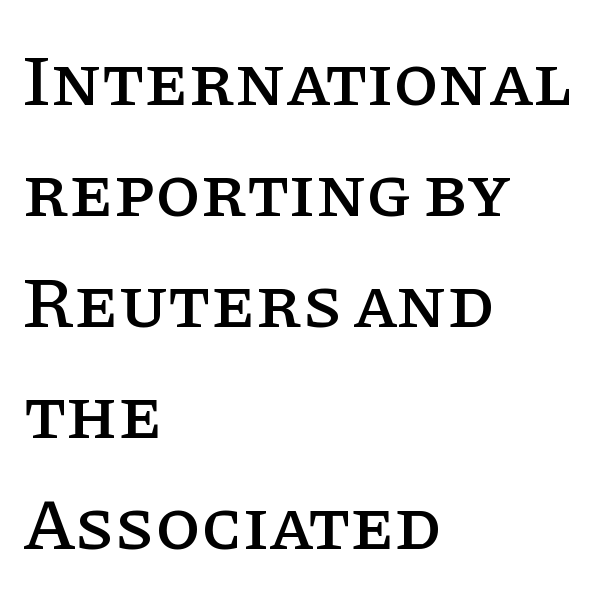
Words appear dense and cohesive because spacing is normal. The type family on display is of the serif kind. The leading is moderate, giving the passage an even texture. The font's upright variant was chosen for this text. The text block is weighted toward the left margin, trailing off unevenly rightward. The rendering uses natural spacing where letterforms have individual widths.
